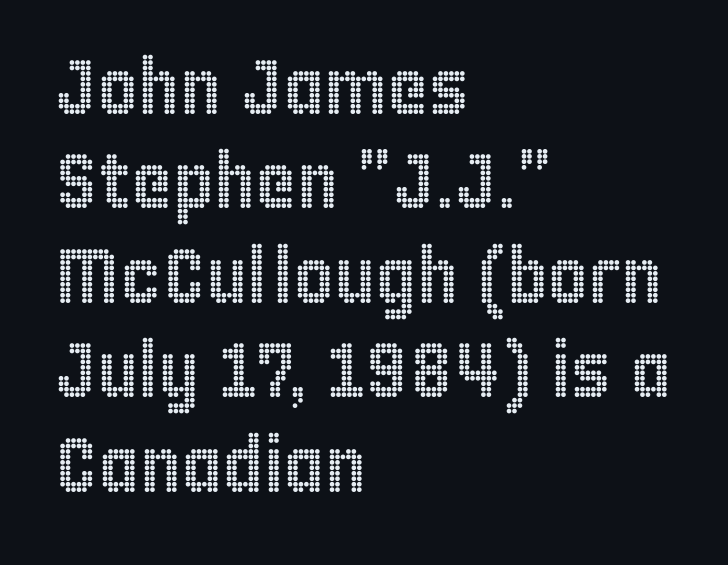
The image shows 78 px condensed type, upright; set left-aligned, line spacing 1.21x, normal letter spacing, not underlined; a large x-height.
